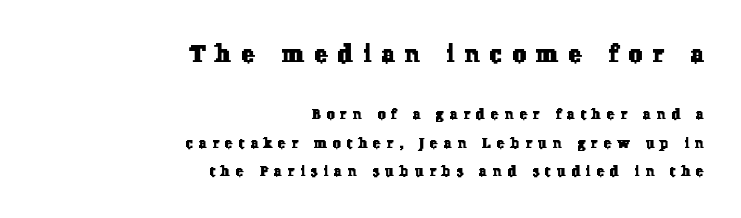
Q: Is the text underlined? A: No.
Q: How is the paragraph aligned? A: Right-aligned.
Q: Is the spacing between letters normal or unusually wide? A: Unusually wide.
Q: Is the spacing between lines tight, normal or loose? A: Loose.
Q: Which block of text is set in a larger size, the first (top) or the second (bottom)? A: The first (top) one.
